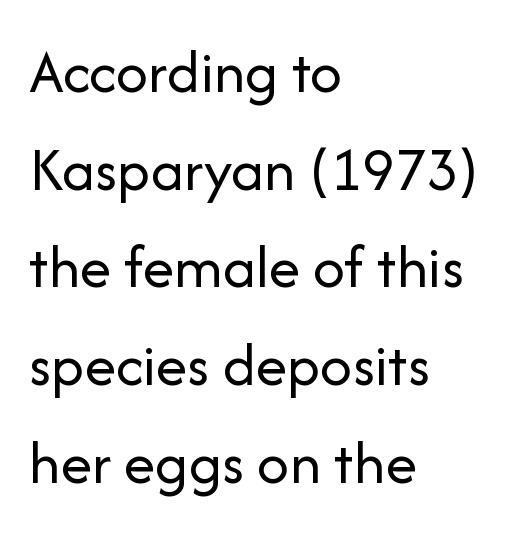
The image shows 63 px regular-weight sans-serif type, upright; set left-aligned, normal line spacing (1.55x), normal letter spacing, not underlined; low stroke contrast and a medium x-height.
